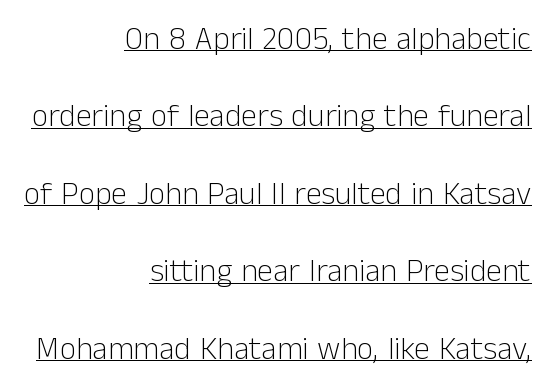
If you drew a ruler down the right edge, every line would touch it. In terms of letterspacing, this is plain default setting. The passage shown stacks its lines with a broad gap. Character widths vary here, with narrow letters taking less room than wide ones.
